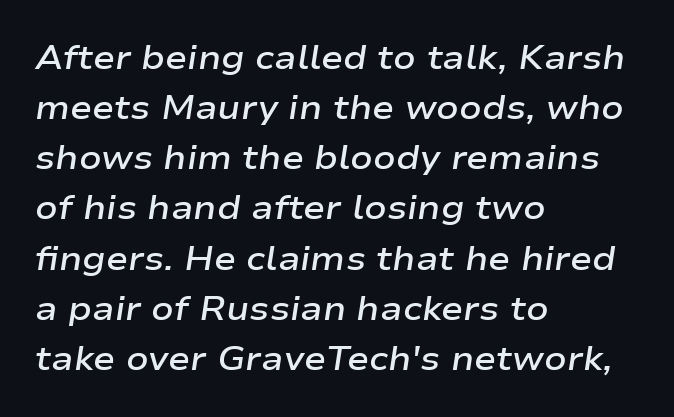
{"italic": "yes", "lean": "right", "slant_degrees": 9, "bold": "semi", "weight": "semibold", "width": "wide", "stroke_contrast": "low", "x_height": "medium", "monospaced": "no", "underline": "no", "align": "left", "line_spacing": "normal", "line_spacing_ratio": 1.52, "letter_spacing": "normal", "letter_spacing_em": 0.0, "glyph_px": 33}
